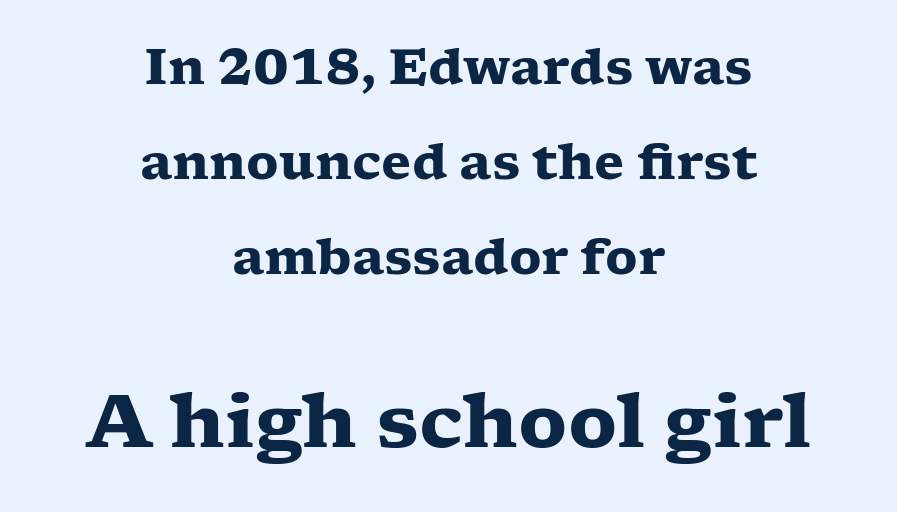
Ordinary non-slanted type is in use. Weight: bold. Which chunk is bigger? The second one — the bottom block dwarfs the top. Does the copy run flush right? No — it is centered line by line.
